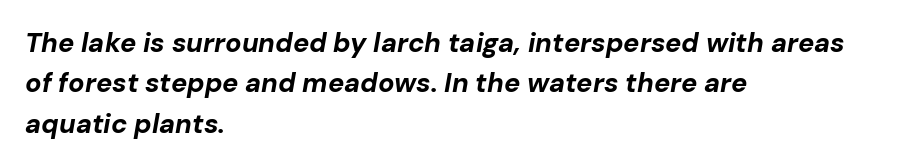
The image shows 27 px bold type, italic (leaning right); set left-aligned, normal line spacing (1.5x), normal letter spacing, not underlined.
